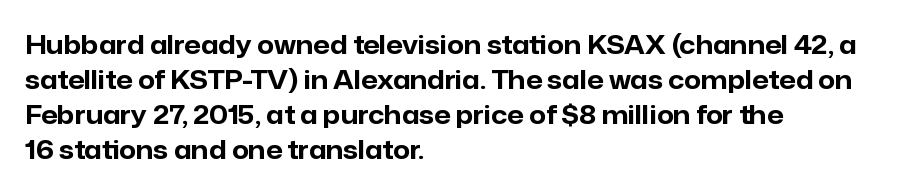
{"italic": "no", "bold": "yes", "underline": "no", "align": "left", "line_spacing": "normal", "line_spacing_ratio": 1.35, "letter_spacing": "normal", "letter_spacing_em": 0.0, "glyph_px": 26}
